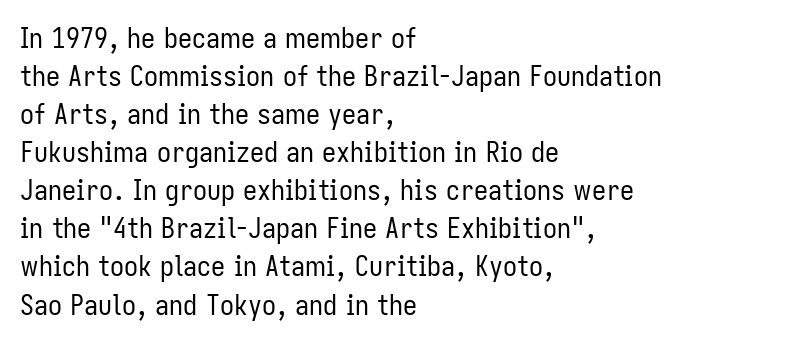
{"serif": "no", "italic": "no", "bold": "no", "weight": "regular", "width": "condensed", "stroke_contrast": "low", "x_height": "medium", "monospaced": "no", "underline": "no", "align": "left", "line_spacing": "normal", "line_spacing_ratio": 1.36, "letter_spacing": "normal", "letter_spacing_em": 0.0, "glyph_px": 28}
